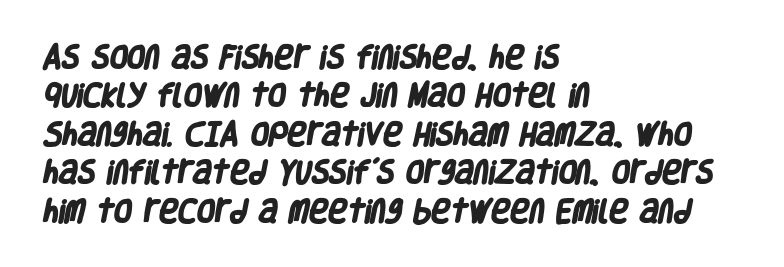
The image shows 26 px bold type; set left-aligned, normal line spacing (1.48x), normal letter spacing, not underlined.
